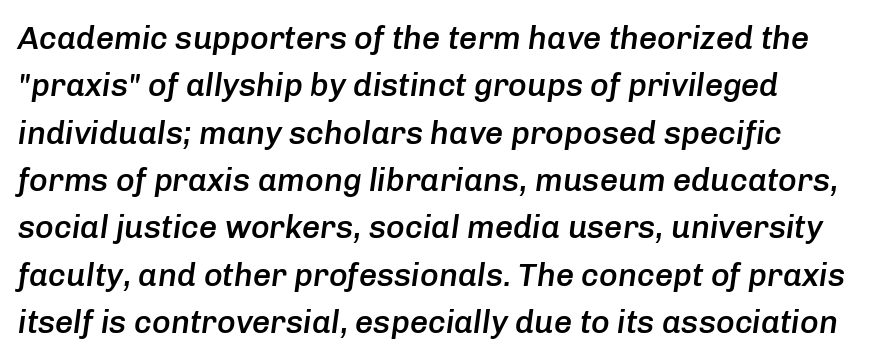
The image shows 32 px semibold type, italic (leaning right); set left-aligned, normal line spacing (1.48x), normal letter spacing, not underlined; low stroke contrast and a medium x-height.
